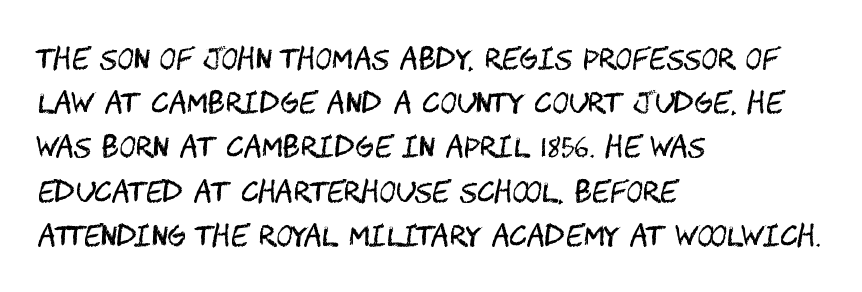
{"serif": "no", "italic": "no", "bold": "no", "weight": "regular", "width": "condensed", "stroke_contrast": "medium", "x_height": "large", "underline": "no", "align": "left", "line_spacing": "normal", "line_spacing_ratio": 1.58, "letter_spacing": "normal", "letter_spacing_em": 0.0, "glyph_px": 28}
